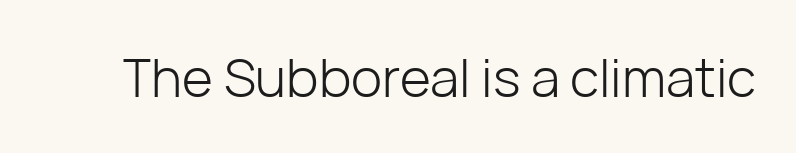
Q: Is the text bold? A: No.
Q: Is the text italic (slanted)? A: No, it is upright.
Q: Is the typeface a serif or a sans-serif typeface? A: Sans-serif.
Q: Is the text underlined? A: No.
Q: Is the spacing between letters normal or unusually wide? A: Normal.
Q: Width (condensed, normal, or wide)? A: Normal.
Q: Stroke contrast? A: Low.
Q: x-height? A: Medium.
Q: Monospaced? A: No.
